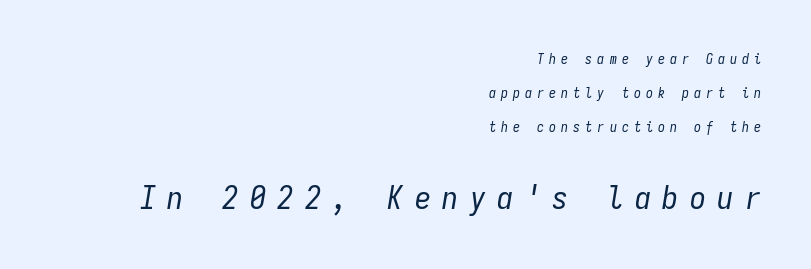
Q: Is the text bold? A: No.
Q: Is the text italic (slanted)? A: Yes, it leans right by about 9 degrees.
Q: Is the text underlined? A: No.
Q: How is the paragraph aligned? A: Right-aligned.
Q: Is the spacing between letters normal or unusually wide? A: Unusually wide.
Q: Is the spacing between lines tight, normal or loose? A: Loose.
Q: Which block of text is set in a larger size, the first (top) or the second (bottom)? A: The second (bottom) one.
Q: Width (condensed, normal, or wide)? A: Condensed.
Q: Stroke contrast? A: Low.
Q: x-height? A: Medium.
Q: Monospaced? A: Yes.
